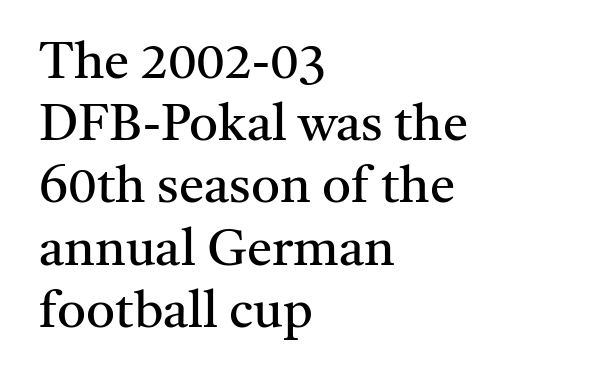
Q: Is the text bold? A: No.
Q: Is the text italic (slanted)? A: No, it is upright.
Q: Is the typeface a serif or a sans-serif typeface? A: Serif.
Q: Is the text underlined? A: No.
Q: How is the paragraph aligned? A: Left-aligned.
Q: Is the spacing between letters normal or unusually wide? A: Normal.
Q: Width (condensed, normal, or wide)? A: Normal.
Q: Stroke contrast? A: Medium.
Q: x-height? A: Medium.
Q: Monospaced? A: No.
